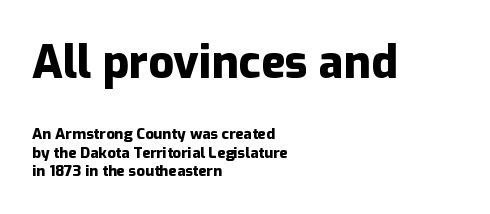
The image shows 45 px heavy sans-serif type, upright; set left-aligned, line spacing 1.23x, normal letter spacing, not underlined; the first (top) block is 3.0x larger; low stroke contrast and a medium x-height.
